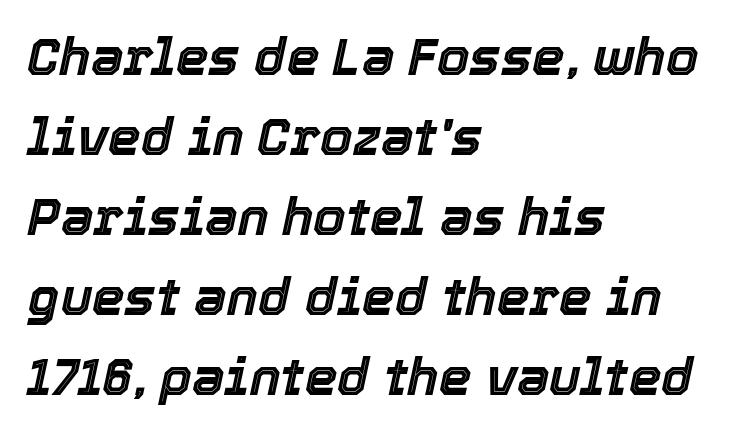
The block of text has a typical density, with ordinary space between rows. The tracking reads as untouched default to a designer's eye. Character widths vary here, with narrow letters taking less room than wide ones. Words float on clear page, feet unadorned. Is the block centered? No — it sits flush against the left margin. Style check: oblique.
